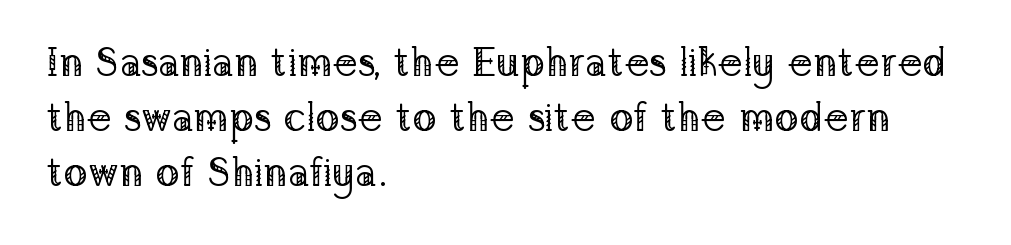
Words appear dense and cohesive because spacing is normal. Vertical strokes here are truly vertical. A typesetter would label this face a serif. The passage is arranged the way most books set body copy — flush left. You could not count columns in this text — the font is proportionally spaced.
